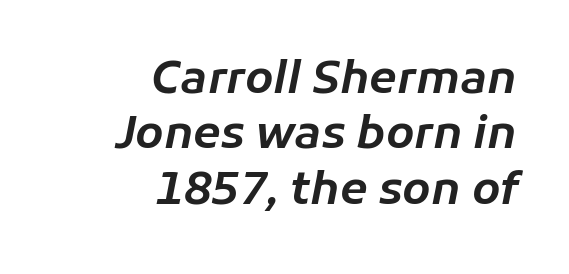
Q: Is the text italic (slanted)? A: Yes, it leans right by about 11 degrees.
Q: Is the text underlined? A: No.
Q: How is the paragraph aligned? A: Right-aligned.
Q: Is the spacing between letters normal or unusually wide? A: Normal.
Q: Width (condensed, normal, or wide)? A: Normal.
Q: Stroke contrast? A: Low.
Q: x-height? A: Medium.
Q: Monospaced? A: No.
